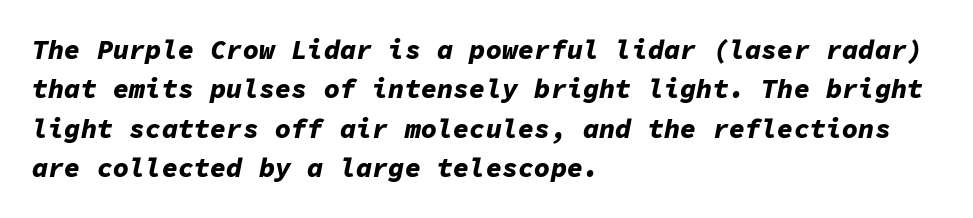
Q: Is the text bold? A: Yes.
Q: Is the text italic (slanted)? A: Yes, it leans right by about 11 degrees.
Q: Is the text underlined? A: No.
Q: How is the paragraph aligned? A: Left-aligned.
Q: Is the spacing between letters normal or unusually wide? A: Normal.
Q: Is the spacing between lines tight, normal or loose? A: Normal.
